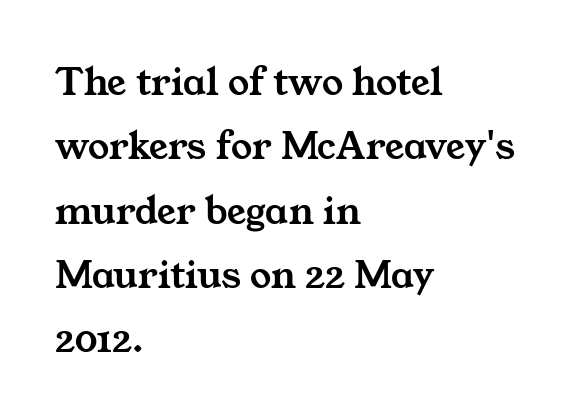
The image shows 42 px wide serif type; set left-aligned, normal line spacing (1.53x), normal letter spacing, not underlined; medium stroke contrast and a medium x-height.
